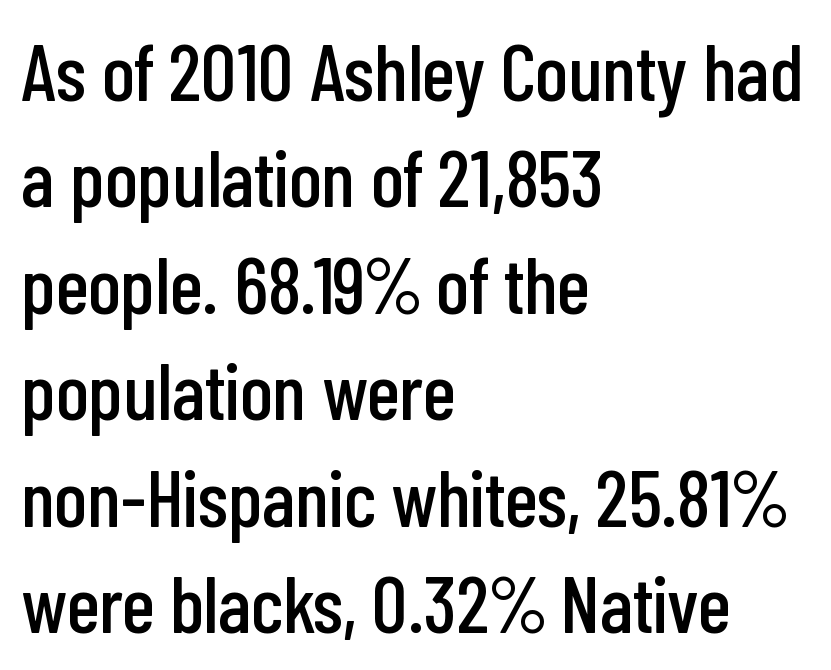
The image shows 80 px condensed sans-serif type, upright; set left-aligned, normal line spacing (1.33x), normal letter spacing, not underlined; low stroke contrast and a medium x-height.
